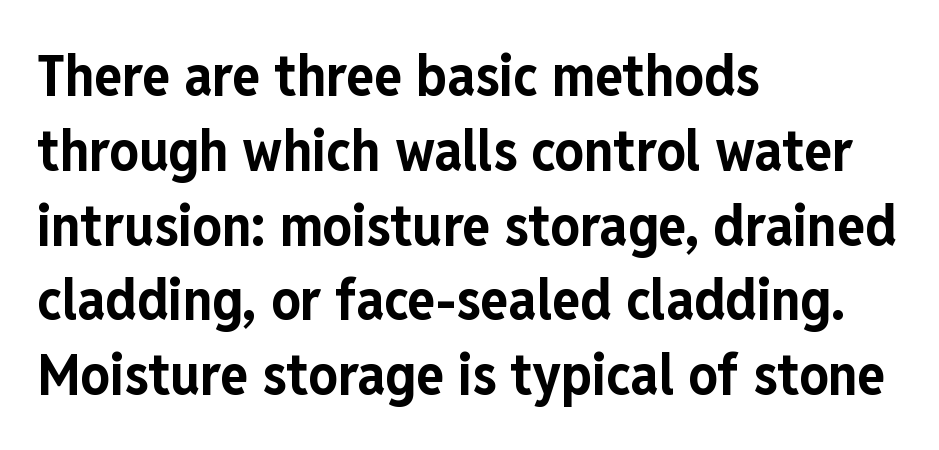
The image shows 58 px bold, condensed sans-serif type, upright; set left-aligned, normal line spacing (1.29x), normal letter spacing, not underlined; low stroke contrast and a medium x-height.
